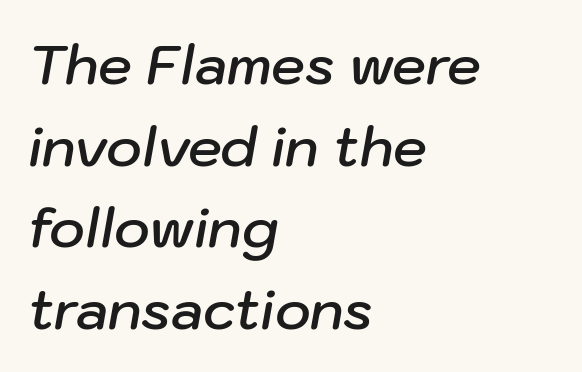
Q: Is the text bold? A: Semi-bold.
Q: Is the text italic (slanted)? A: Yes, it leans right by about 10 degrees.
Q: Is the text underlined? A: No.
Q: How is the paragraph aligned? A: Left-aligned.
Q: Is the spacing between letters normal or unusually wide? A: Normal.
Q: Is the spacing between lines tight, normal or loose? A: Normal.
Q: Width (condensed, normal, or wide)? A: Normal.
Q: Stroke contrast? A: Low.
Q: x-height? A: Medium.
Q: Monospaced? A: No.
